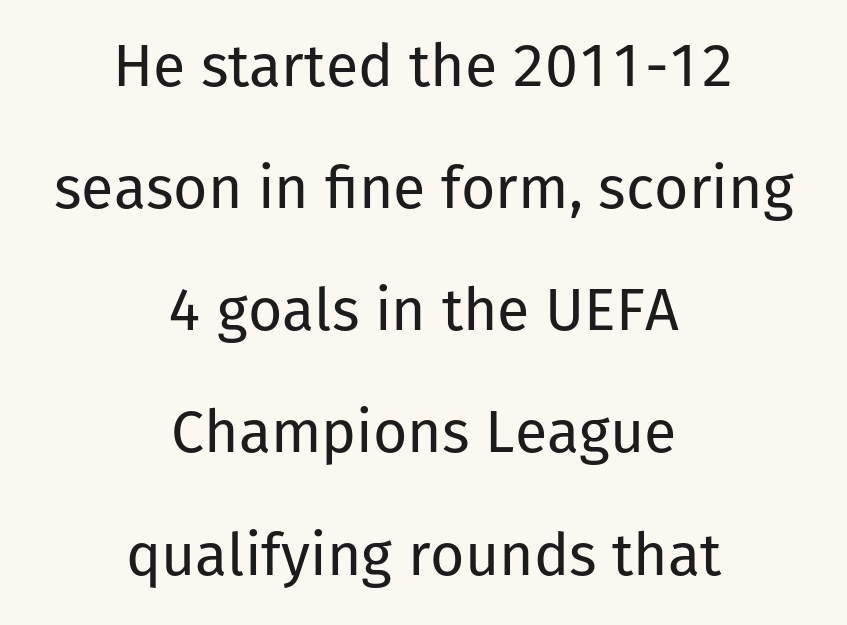
The image shows 59 px regular-weight sans-serif type, upright; set centered, loose line spacing (2.07x), normal letter spacing, not underlined; low stroke contrast and a medium x-height.
